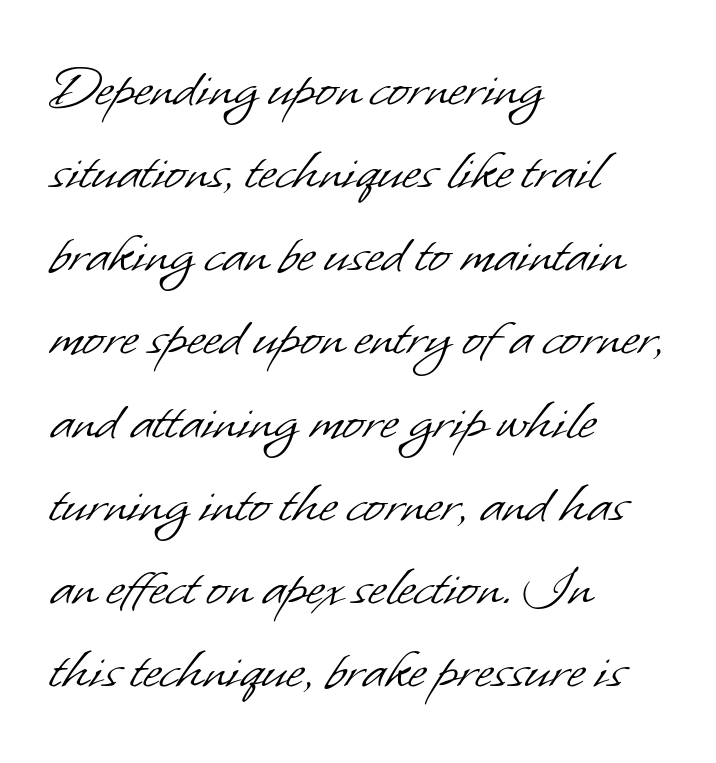
These lines are rendered in a variable-pitch font. A typesetter would call this zero additional tracking. The text block is weighted toward the left margin, trailing off unevenly rightward. Normally led — the rows are evenly, conventionally spaced. These glyphs show unthickened strokes, regular width or finer. The glyphs are unaccompanied by any horizontal stroke below them.
